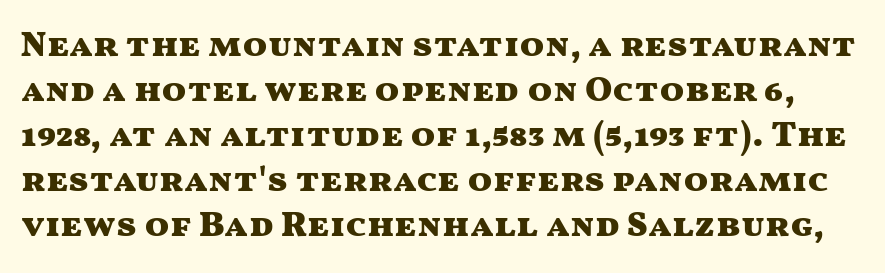
The image shows 36 px heavy, wide sans-serif type, upright; set normal line spacing (1.25x), normal letter spacing, not underlined; medium stroke contrast and a medium x-height.
